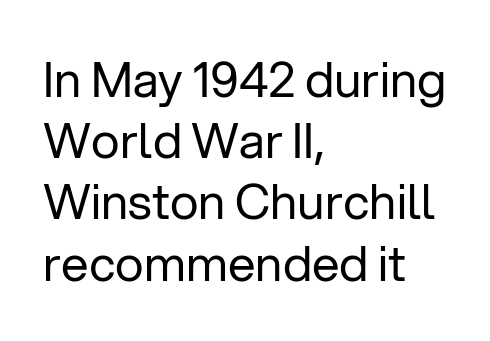
Q: Is the text bold? A: No.
Q: Is the text italic (slanted)? A: No, it is upright.
Q: Is the typeface a serif or a sans-serif typeface? A: Sans-serif.
Q: Is the text underlined? A: No.
Q: How is the paragraph aligned? A: Left-aligned.
Q: Is the spacing between letters normal or unusually wide? A: Normal.
Q: Is the spacing between lines tight, normal or loose? A: Normal.
Q: Width (condensed, normal, or wide)? A: Normal.
Q: Stroke contrast? A: Low.
Q: x-height? A: Medium.
Q: Monospaced? A: No.
